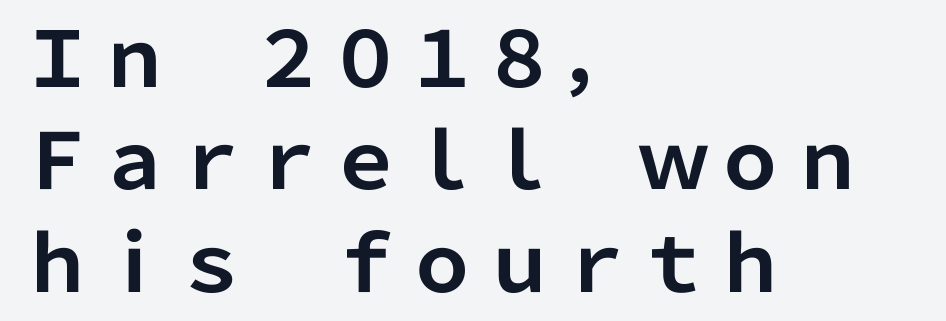
Looks like regular typesetting: each glyph gets only the width it needs. Ordinary non-slanted type is in use. Regarding leading, the lines here are spaced in the standard way. The strip under each line holds only bare page.
